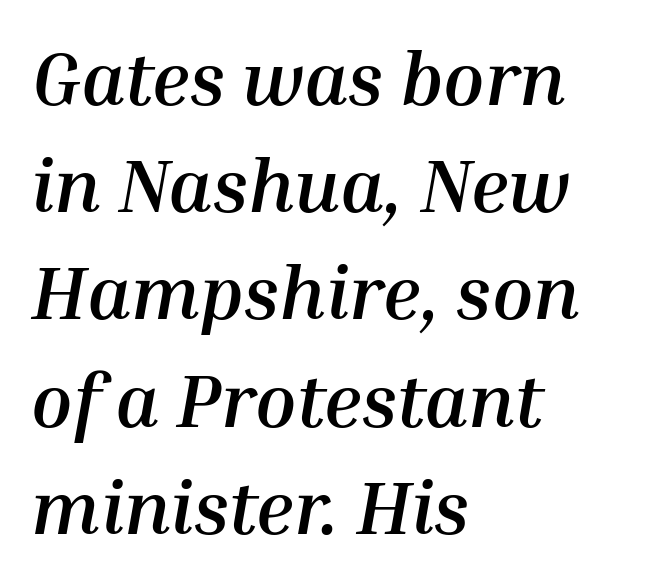
{"italic": "yes", "lean": "right", "slant_degrees": 10, "bold": "yes", "weight": "semibold", "width": "normal", "stroke_contrast": "medium", "x_height": "medium", "monospaced": "no", "underline": "no", "align": "left", "line_spacing": "normal", "line_spacing_ratio": 1.43, "letter_spacing": "normal", "letter_spacing_em": 0.0, "glyph_px": 75}
